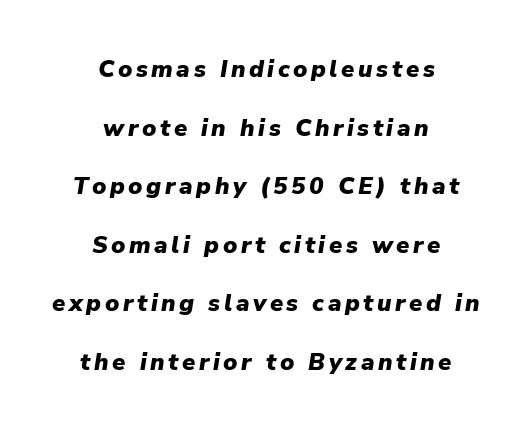
Q: Is the text bold? A: Yes.
Q: Is the text italic (slanted)? A: Yes, it leans right by about 9 degrees.
Q: Is the text underlined? A: No.
Q: How is the paragraph aligned? A: Centered.
Q: Is the spacing between lines tight, normal or loose? A: Loose.
